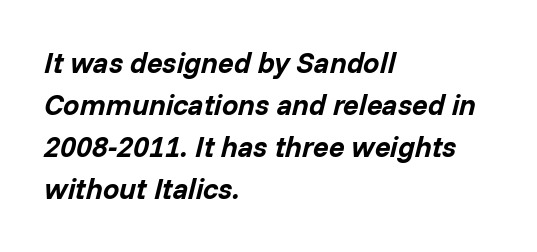
{"italic": "yes", "lean": "right", "slant_degrees": 14, "bold": "yes", "weight": "bold", "width": "normal", "stroke_contrast": "low", "x_height": "medium", "monospaced": "no", "underline": "no", "align": "left", "line_spacing": "normal", "line_spacing_ratio": 1.45, "letter_spacing": "normal", "letter_spacing_em": 0.0, "glyph_px": 29}
